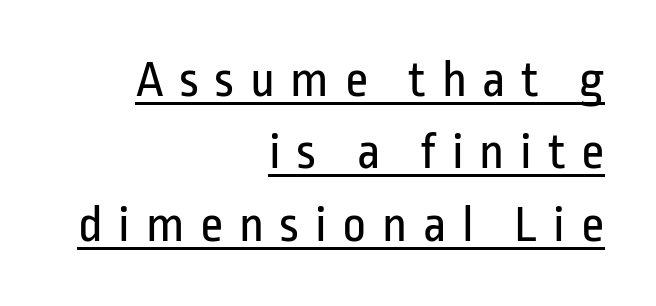
The image shows 52 px regular-weight, condensed sans-serif type, upright; set right-aligned, normal line spacing (1.39x), unusually wide letter spacing (+0.3 em), underlined; low stroke contrast and a medium x-height.
